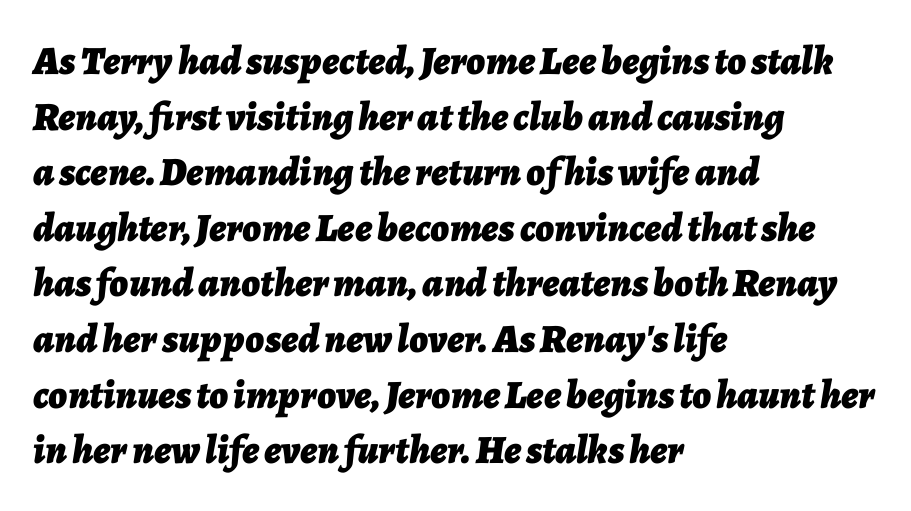
Plain, unruled lines of type. Nobody touched the tracking dial on this one. Regular leading. The ragged edge is on the right, which tells us the setting is flush left. Quick note: italic. In terms of weight, the rendering is a true, heavy bold.
